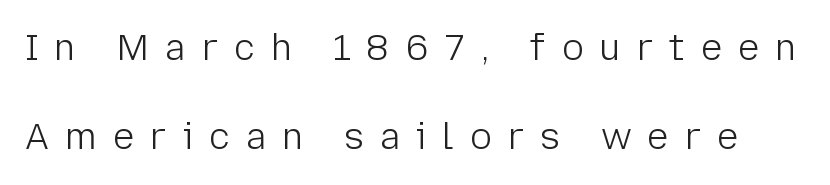
The image shows 36 px light sans-serif type, upright; set loose line spacing (2.48x), unusually wide letter spacing (+0.44 em), not underlined; low stroke contrast and a medium x-height.
